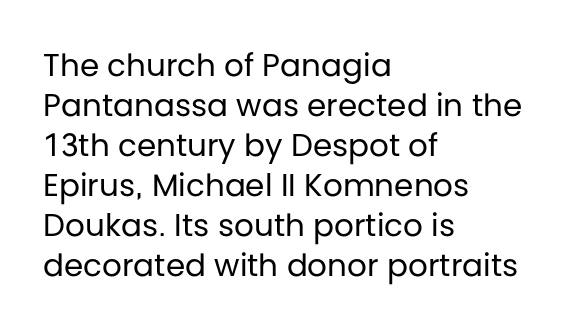
The image shows 31 px regular-weight sans-serif type, upright; set left-aligned, normal line spacing (1.29x), normal letter spacing, not underlined; low stroke contrast and a large x-height.
